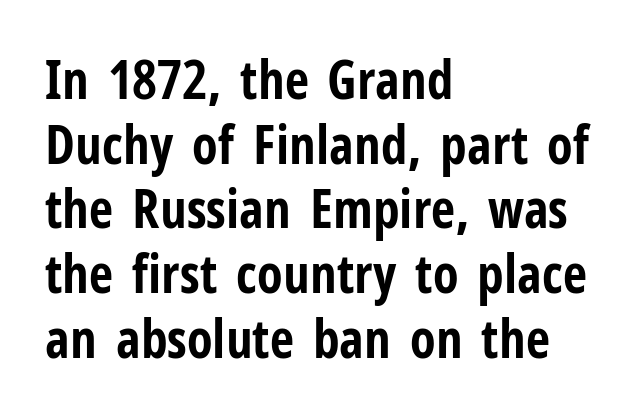
{"serif": "no", "italic": "no", "bold": "yes", "weight": "bold", "width": "condensed", "stroke_contrast": "low", "x_height": "medium", "monospaced": "no", "underline": "no", "align": "left", "line_spacing_ratio": 1.22, "letter_spacing": "normal", "letter_spacing_em": 0.0, "glyph_px": 53}
